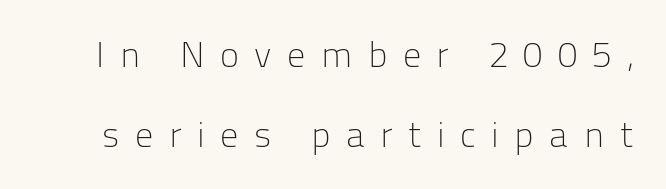
{"serif": "no", "italic": "no", "bold": "no", "weight": "light", "width": "normal", "stroke_contrast": "low", "x_height": "medium", "monospaced": "no", "underline": "no", "line_spacing": "loose", "line_spacing_ratio": 2.22, "letter_spacing": "wide", "letter_spacing_em": 0.43, "glyph_px": 36}
